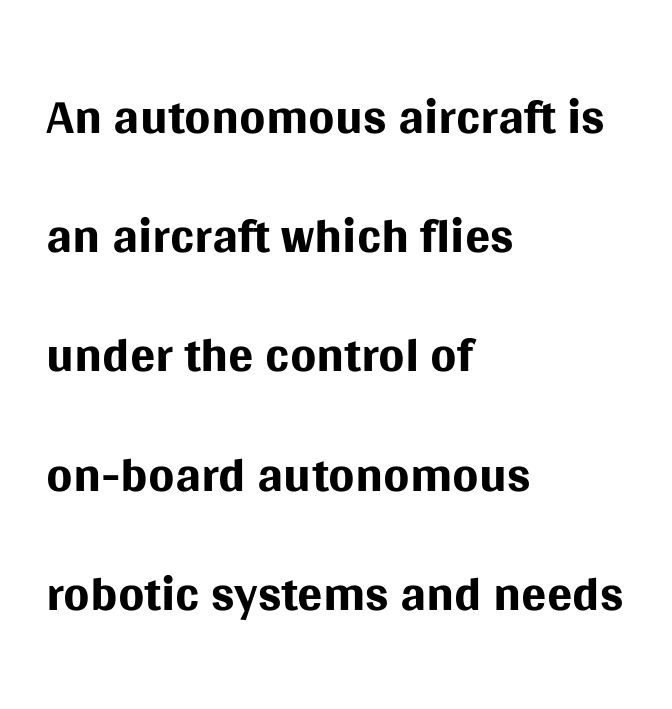
The image shows 75 px regular-weight sans-serif type, upright; set left-aligned, normal line spacing (1.59x), normal letter spacing, not underlined; medium stroke contrast and a large x-height.
